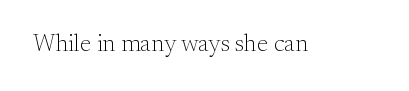
{"italic": "no", "bold": "no", "underline": "no", "letter_spacing": "normal", "letter_spacing_em": 0.0, "glyph_px": 24}
